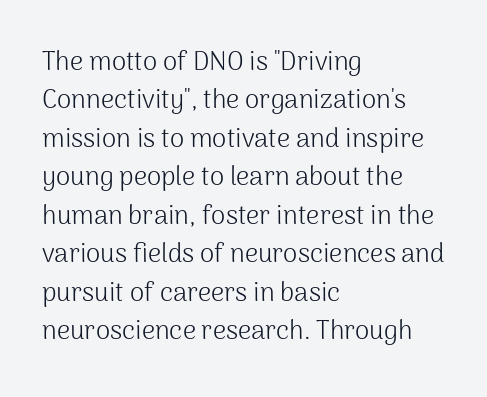
Leftover space on each line is placed entirely after the last word. The font sits on the lighter half of the weight spectrum, regular included. Here the glyphs are tracked normally, forming tight word shapes. Evenly set lines give the paragraph a standard silhouette. The area under the type is left untouched. The letters stand upright; this is a roman face.
